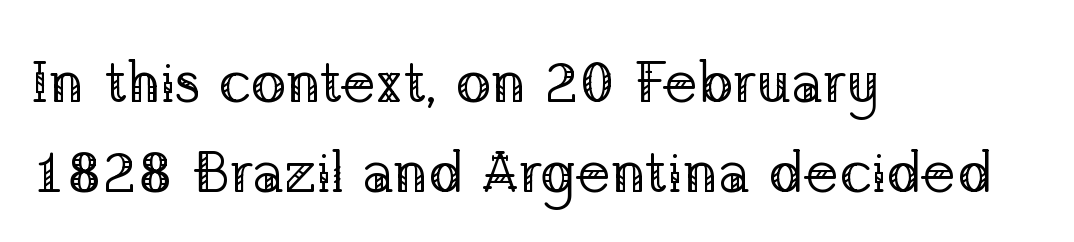
The image shows 59 px regular-weight serif type, upright; set left-aligned, normal line spacing (1.52x), normal letter spacing, not underlined; low stroke contrast and a medium x-height.
